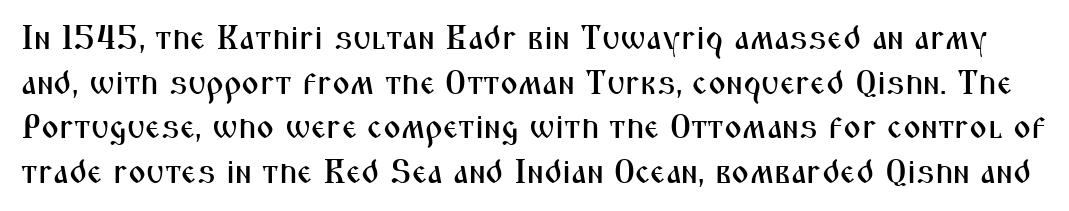
Q: Is the text italic (slanted)? A: No, it is upright.
Q: Is the typeface a serif or a sans-serif typeface? A: Sans-serif.
Q: Is the text underlined? A: No.
Q: Is the spacing between letters normal or unusually wide? A: Normal.
Q: Is the spacing between lines tight, normal or loose? A: Normal.
Q: Width (condensed, normal, or wide)? A: Condensed.
Q: Stroke contrast? A: Medium.
Q: x-height? A: Medium.
Q: Monospaced? A: No.
